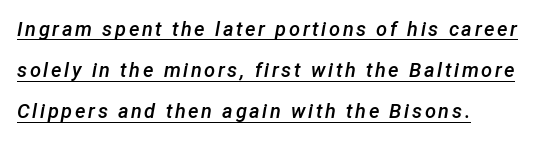
Typeset ragged right — the left edge is the straight one. Emphasis is given by a line drawn under the lettering. Regarding leading, the lines here are spaced well apart. A bit beefed up — I'd call it semibold rather than bold. Style check: oblique.
